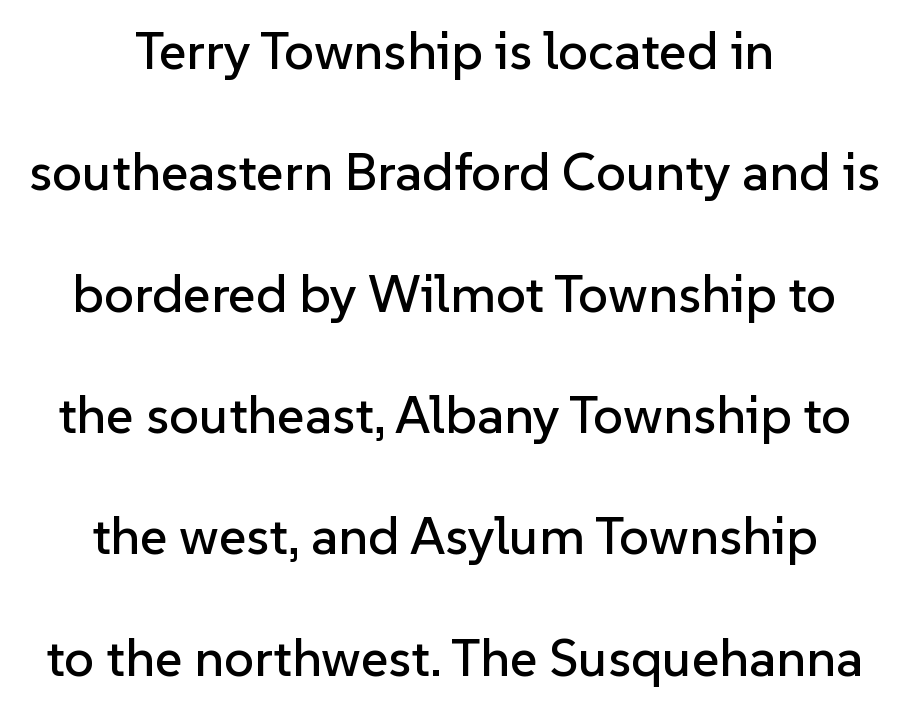
Here the designer chose a conventional face with non-uniform glyph widths. Airy leading. Which margin do the lines hug? Neither — every line sits in the middle. A roman cut, with each character standing at attention. These lines keep a tight, regular rhythm from letter to letter.
